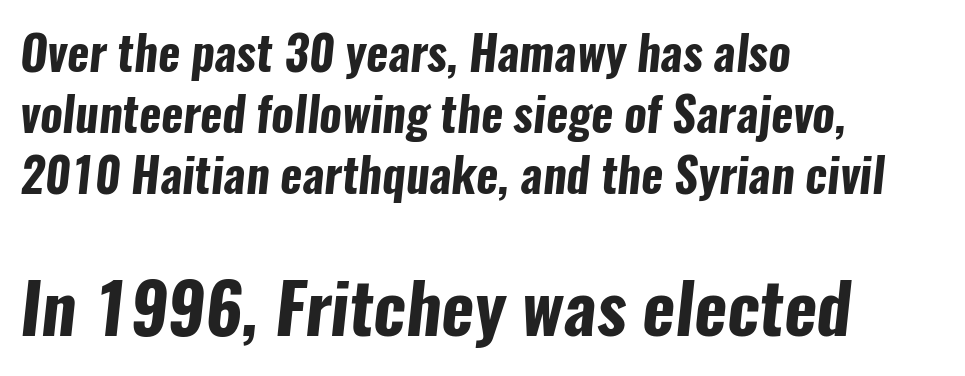
{"serif": "no", "bold": "yes", "weight": "bold", "width": "condensed", "stroke_contrast": "low", "x_height": "medium", "monospaced": "no", "underline": "no", "align": "left", "line_spacing": "normal", "line_spacing_ratio": 1.3, "letter_spacing": "normal", "letter_spacing_em": 0.0, "larger_block": "second", "size_ratio": 1.49, "glyph_px": 70}
